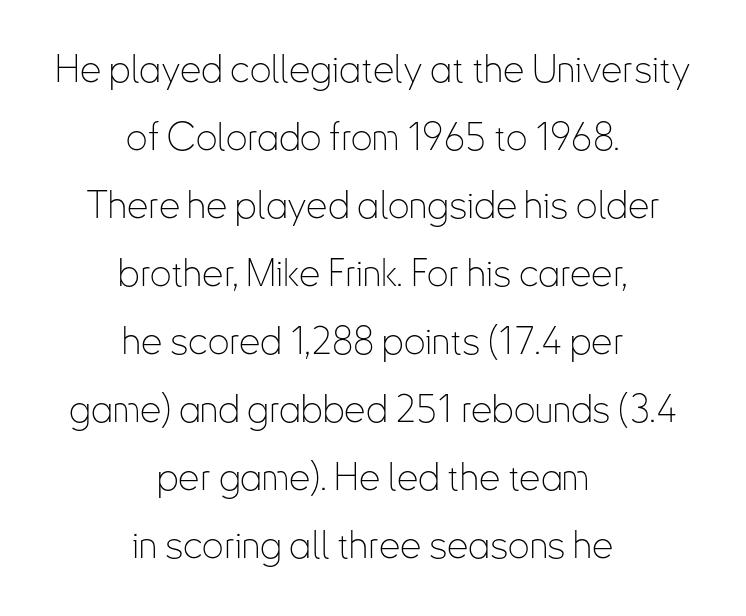
The gap between lines stays unmarked. Looks like regular typesetting: each glyph gets only the width it needs. Look at the tracking — it's just the regular setting, nothing added. The compositor balanced each line on the midline.
